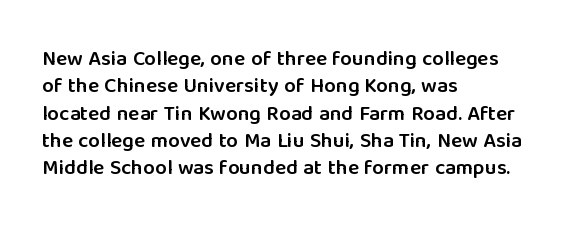
The image shows 21 px text type, upright; set left-aligned, normal line spacing (1.3x), normal letter spacing, not underlined.
